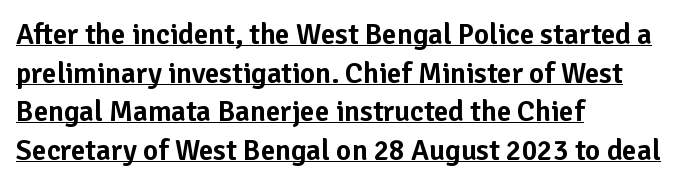
{"serif": "no", "italic": "no", "width": "normal", "stroke_contrast": "low", "x_height": "medium", "monospaced": "no", "underline": "yes", "align": "left", "line_spacing": "normal", "line_spacing_ratio": 1.33, "letter_spacing": "normal", "letter_spacing_em": 0.0, "glyph_px": 29}
